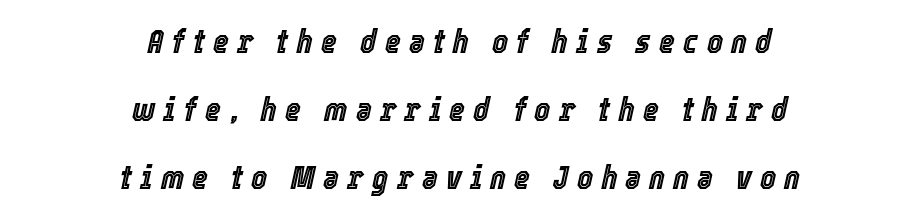
In CSS terms this would be text-align: center. The passage shown is not underscored anywhere. Notice how the stems are inclined rather than vertical — that's the hallmark of italics. The block of text is sparse from top to bottom, with ample space between rows. This sample has the flowing, uneven cadence of proportional lettering.
